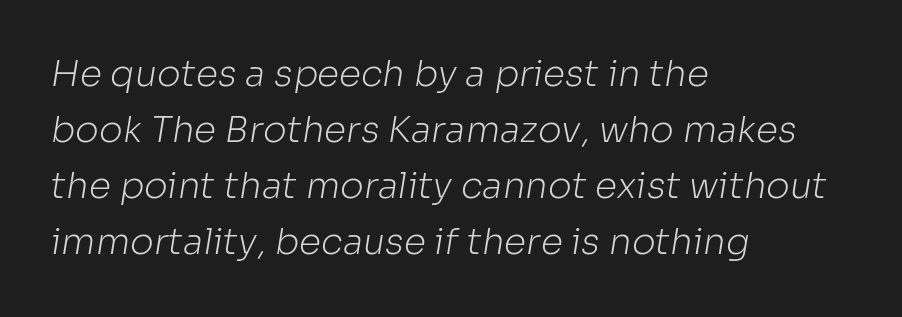
The image shows 36 px light sans-serif type; set left-aligned, normal line spacing (1.56x), normal letter spacing, not underlined; low stroke contrast and a medium x-height.
